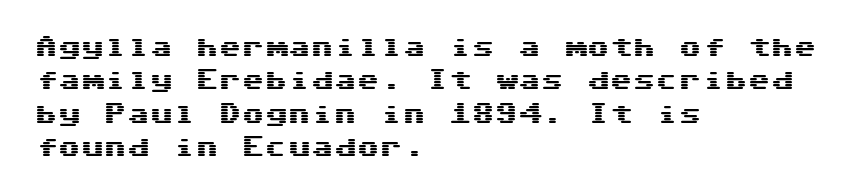
The rendering uses a moderate line-height, typical for paragraphs. These lines were composed using upright roman letters. The gaps between neighbouring characters are ordinary and unremarkable. Has an underline been added? It has not. Line starts are locked; line ends wander.
